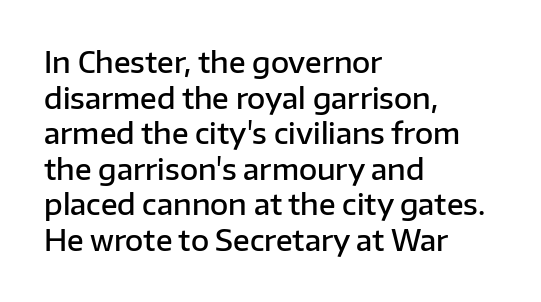
{"serif": "no", "italic": "no", "bold": "semi", "weight": "semibold", "width": "normal", "stroke_contrast": "low", "x_height": "medium", "monospaced": "no", "underline": "no", "align": "left", "line_spacing": "normal", "line_spacing_ratio": 1.27, "letter_spacing": "normal", "letter_spacing_em": 0.0, "glyph_px": 28}
